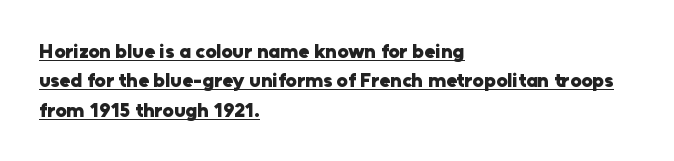
The image shows 20 px bold type, upright; set left-aligned, normal line spacing (1.47x), normal letter spacing, underlined.
